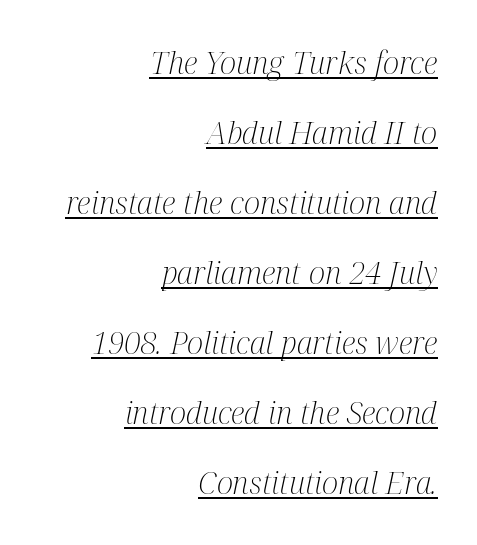
Underlined type. The font sits on the lighter half of the weight spectrum, regular included. Right-aligned paragraph, ragged on the left. A typesetter would mark this as italic.
